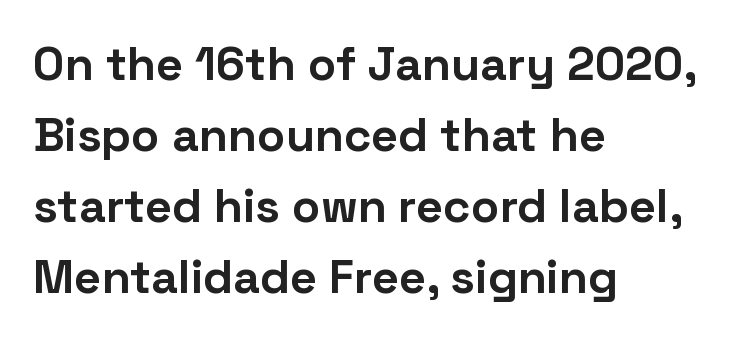
{"serif": "no", "italic": "no", "bold": "yes", "weight": "bold", "width": "normal", "stroke_contrast": "low", "x_height": "medium", "monospaced": "no", "underline": "no", "align": "left", "line_spacing": "normal", "line_spacing_ratio": 1.51, "letter_spacing": "normal", "letter_spacing_em": 0.0, "glyph_px": 47}
